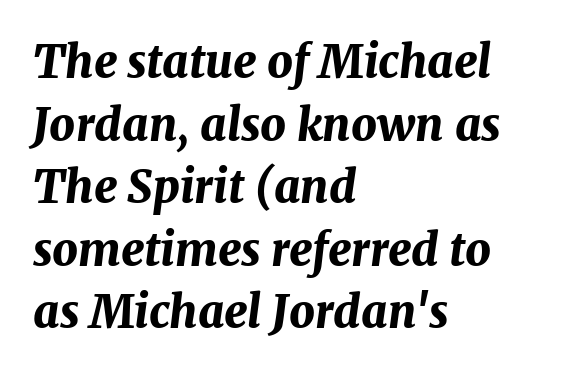
{"italic": "yes", "lean": "right", "slant_degrees": 7, "bold": "yes", "weight": "bold", "width": "normal", "stroke_contrast": "medium", "x_height": "medium", "monospaced": "no", "underline": "no", "align": "left", "line_spacing": "normal", "line_spacing_ratio": 1.39, "letter_spacing": "normal", "letter_spacing_em": 0.0, "glyph_px": 45}
